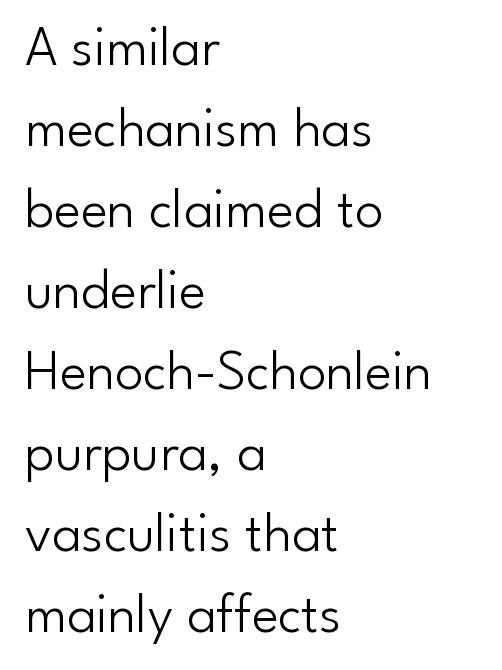
When letters stand straight like this, we call the style roman or upright. These lines are set flush left with a ragged right edge. Does extra space separate the letters? No, they use regular spacing. A typesetter would call this leading conventional body-copy spacing. The font is comparable to plain body text, perhaps lighter. Here the designer chose a conventional face with non-uniform glyph widths.
